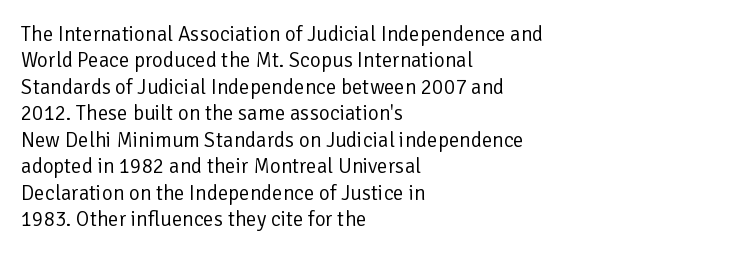
The image shows 21 px text type, upright; set left-aligned, normal line spacing (1.26x), normal letter spacing, not underlined.
